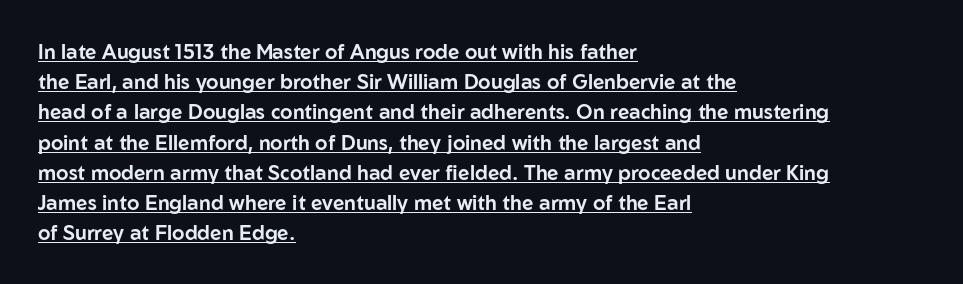
Q: Is the text italic (slanted)? A: No, it is upright.
Q: Is the text underlined? A: Yes.
Q: How is the paragraph aligned? A: Left-aligned.
Q: Is the spacing between letters normal or unusually wide? A: Normal.
Q: Is the spacing between lines tight, normal or loose? A: Normal.
